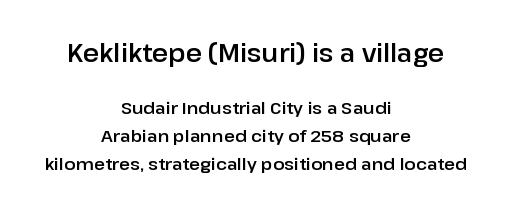
{"italic": "no", "underline": "no", "align": "center", "line_spacing": "normal", "line_spacing_ratio": 1.62, "letter_spacing": "normal", "letter_spacing_em": 0.0, "larger_block": "first", "size_ratio": 1.47, "glyph_px": 25}
